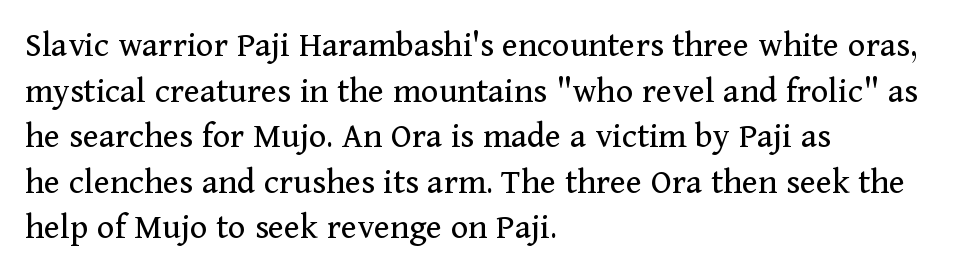
Q: Is the text bold? A: No.
Q: Is the text italic (slanted)? A: No, it is upright.
Q: Is the typeface a serif or a sans-serif typeface? A: Serif.
Q: Is the text underlined? A: No.
Q: How is the paragraph aligned? A: Left-aligned.
Q: Is the spacing between letters normal or unusually wide? A: Normal.
Q: Width (condensed, normal, or wide)? A: Normal.
Q: Stroke contrast? A: Medium.
Q: x-height? A: Medium.
Q: Monospaced? A: No.
